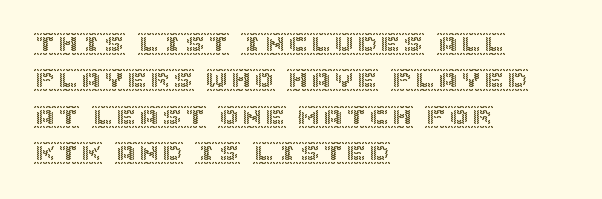
{"italic": "no", "underline": "no", "align": "left", "line_spacing": "normal", "line_spacing_ratio": 1.58, "letter_spacing": "normal", "letter_spacing_em": 0.0, "glyph_px": 23}
